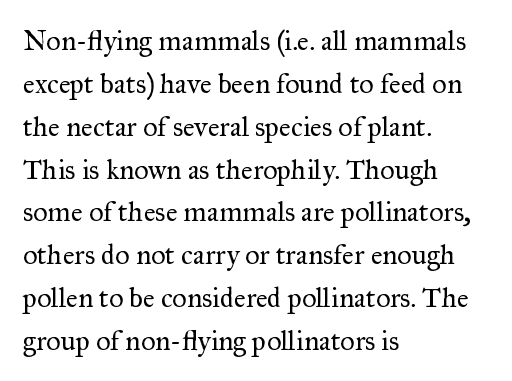
The passage shown is typed in a proportional face where columns would drift. This rendering uses left alignment, leaving the right contour irregular. Does the leading feel generous? No, just average. Check under the words: just untouched page. The typeface chosen for these lines features serifs. You can tell it's not italic because the verticals are truly vertical.
